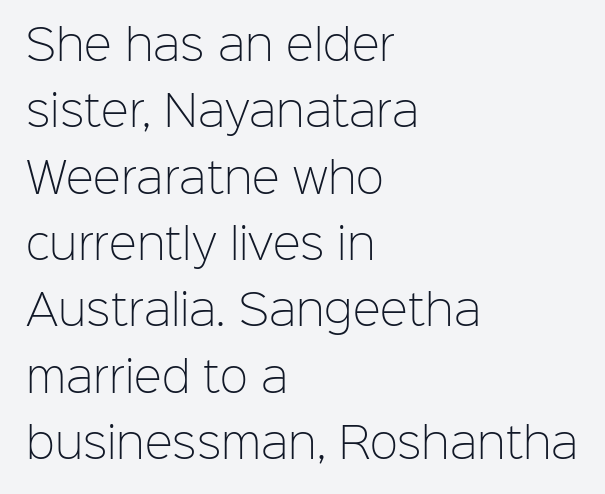
One glance says typical: line gaps are just what's usual. Typographically, this falls in the sans-serif category. No extra tracking has been applied to these lines. Underline: absent. Looks like regular typesetting: each glyph gets only the width it needs.
